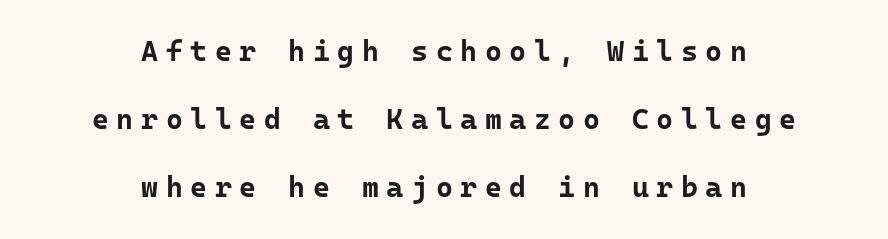
{"serif": "no", "italic": "no", "bold": "yes", "weight": "bold", "width": "normal", "stroke_contrast": "low", "x_height": "medium", "monospaced": "yes", "underline": "no", "align": "center", "line_spacing": "loose", "line_spacing_ratio": 2.35, "letter_spacing": "wide", "letter_spacing_em": 0.26, "glyph_px": 29}
